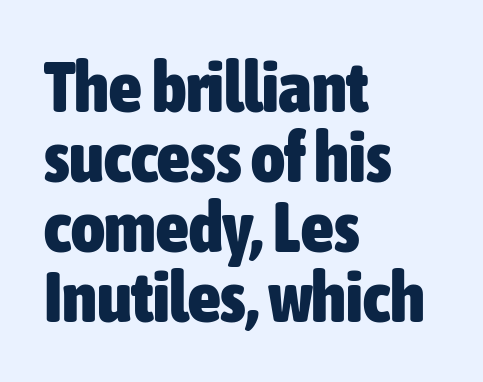
Baseline-to-baseline distance is barely more than the letter height. The words here are not underlined. This sample has the flowing, uneven cadence of proportional lettering. These lines are set flush left with a ragged right edge.
